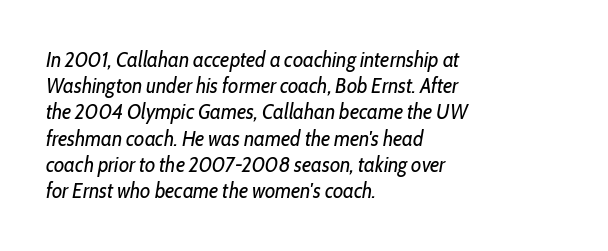
The image shows 21 px text type, italic (leaning right); set left-aligned, normal line spacing (1.25x), normal letter spacing, not underlined.
